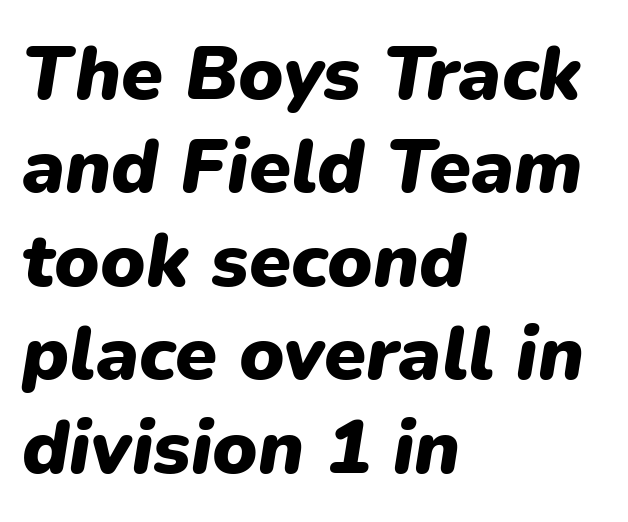
Q: Is the text bold? A: Yes.
Q: Is the text italic (slanted)? A: Yes, it leans right by about 9 degrees.
Q: Is the text underlined? A: No.
Q: How is the paragraph aligned? A: Left-aligned.
Q: Is the spacing between letters normal or unusually wide? A: Normal.
Q: Width (condensed, normal, or wide)? A: Normal.
Q: Stroke contrast? A: Low.
Q: x-height? A: Medium.
Q: Monospaced? A: No.
